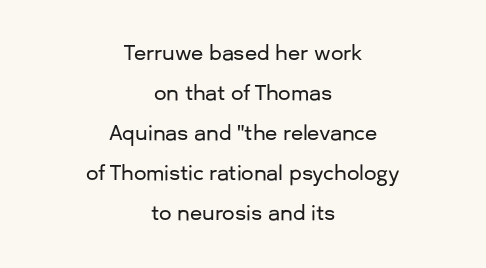
The image shows 20 px text type, upright; set centered, loose line spacing (2.0x), normal letter spacing, not underlined.
